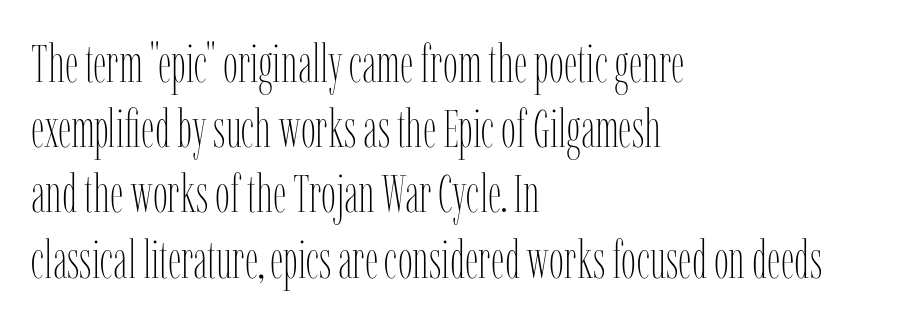
The image shows 53 px thin, condensed type, upright; set left-aligned, line spacing 1.23x, normal letter spacing, not underlined; low stroke contrast and a medium x-height.
